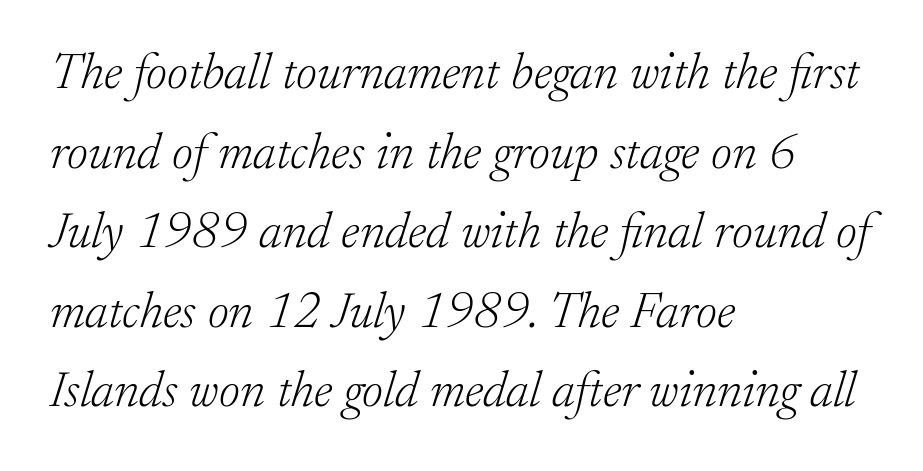
Q: Is the text bold? A: No.
Q: Is the text italic (slanted)? A: Yes, it leans right by about 17 degrees.
Q: Is the typeface a serif or a sans-serif typeface? A: Serif.
Q: Is the text underlined? A: No.
Q: How is the paragraph aligned? A: Left-aligned.
Q: Is the spacing between letters normal or unusually wide? A: Normal.
Q: Is the spacing between lines tight, normal or loose? A: Normal.
Q: Width (condensed, normal, or wide)? A: Normal.
Q: Stroke contrast? A: Low.
Q: x-height? A: Small.
Q: Monospaced? A: No.
